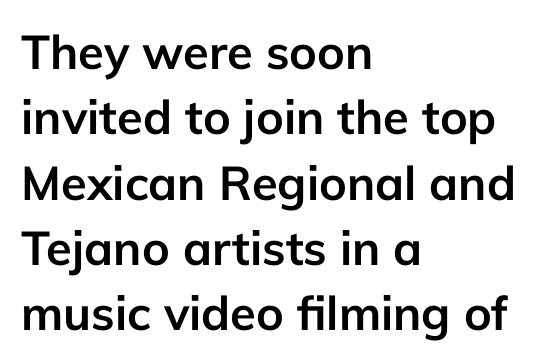
This sample has the flowing, uneven cadence of proportional lettering. I'd call this a sans setting — the letters go barefoot. Rows of type keep a routine distance in the vertical direction. One-word summary of the alignment: left. Here the glyphs are tracked normally, forming tight word shapes.
